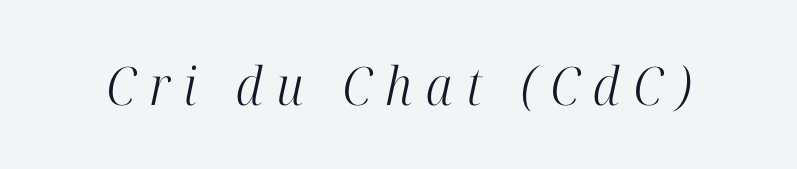
Q: Is the text bold? A: No.
Q: Is the text italic (slanted)? A: Yes, it leans right by about 12 degrees.
Q: Is the typeface a serif or a sans-serif typeface? A: Serif.
Q: Is the text underlined? A: No.
Q: Is the spacing between letters normal or unusually wide? A: Unusually wide.
Q: Width (condensed, normal, or wide)? A: Condensed.
Q: Stroke contrast? A: High.
Q: x-height? A: Medium.
Q: Monospaced? A: No.
